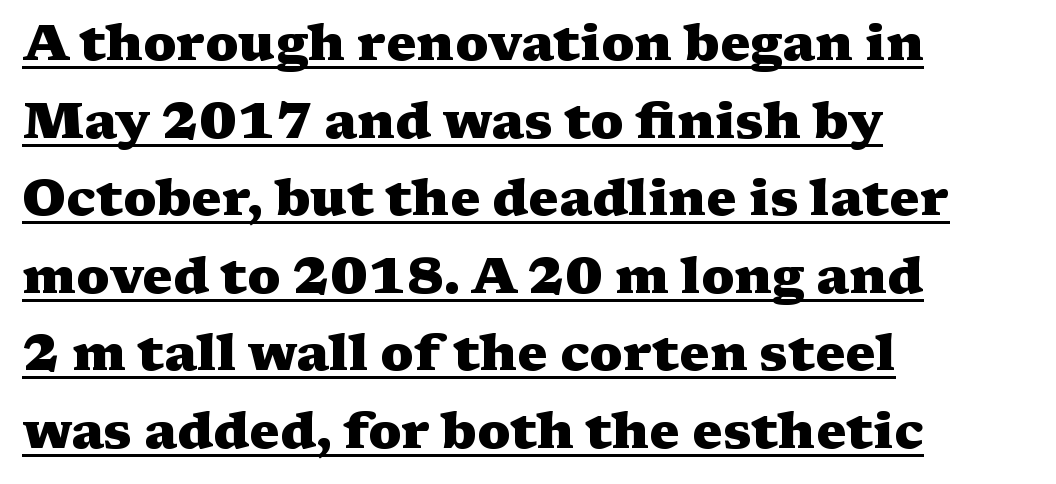
The image shows 51 px heavy, wide serif type, upright; set left-aligned, normal line spacing (1.52x), normal letter spacing, underlined; medium stroke contrast and a medium x-height.
